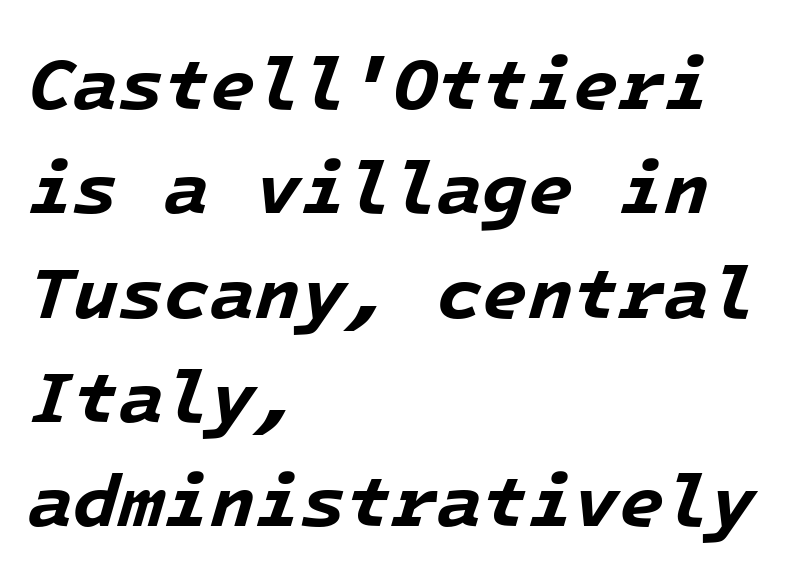
Each glyph is drawn with heavy, bold strokes. Casual observation: everything's shoved over to the left. No extra tracking has been applied to these lines. Plain, unruled lines of type. Designer's note — italics engaged. Notice how descenders clear the ascenders below comfortably — that's standard leading.
